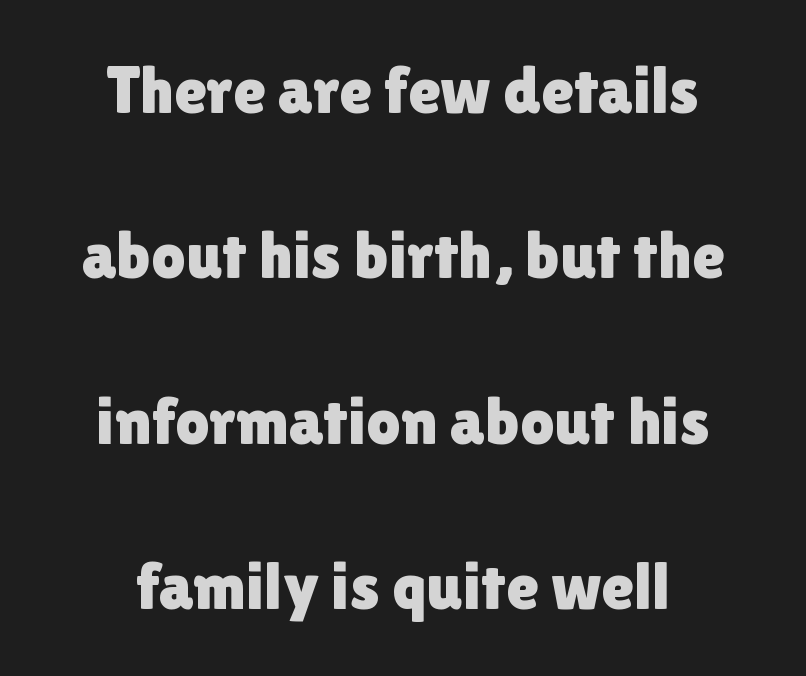
{"serif": "no", "italic": "no", "width": "normal", "x_height": "medium", "monospaced": "no", "underline": "no", "align": "center", "line_spacing": "loose", "line_spacing_ratio": 2.47, "letter_spacing": "normal", "letter_spacing_em": 0.0, "glyph_px": 67}
